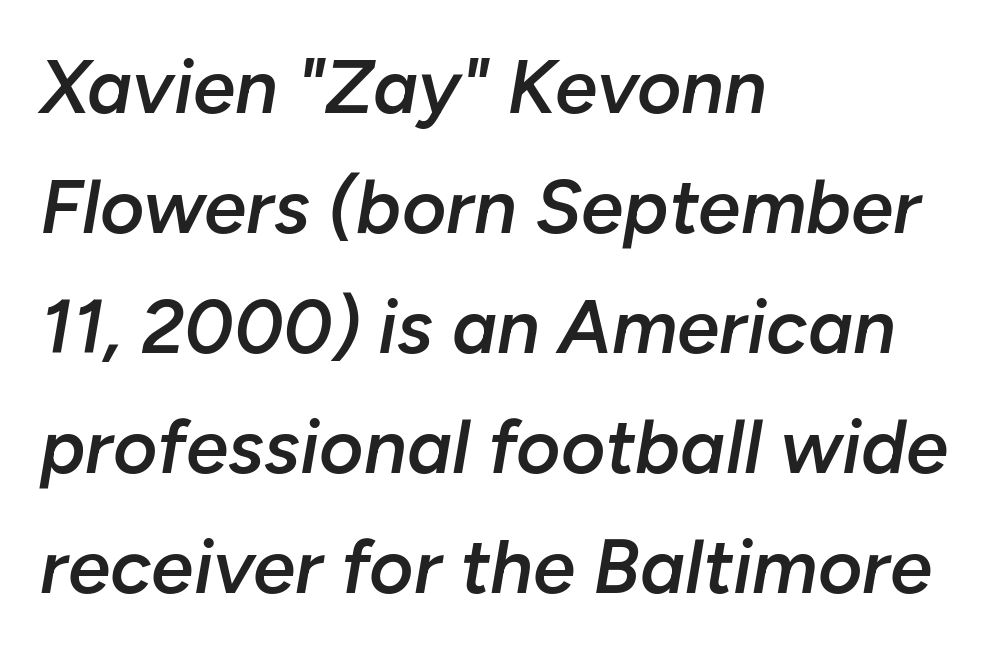
The image shows 76 px semibold type, italic (leaning right); set left-aligned, normal line spacing (1.58x), normal letter spacing, not underlined; low stroke contrast and a medium x-height.
